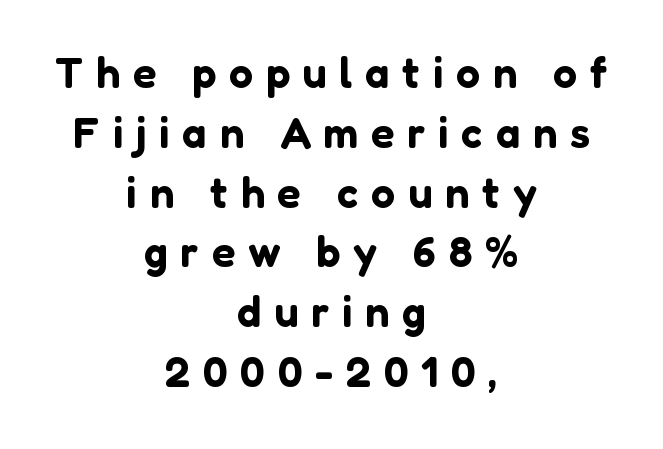
The image shows 43 px sans-serif type, upright; set centered, normal line spacing (1.39x), unusually wide letter spacing (+0.3 em), not underlined; low stroke contrast and a medium x-height.
